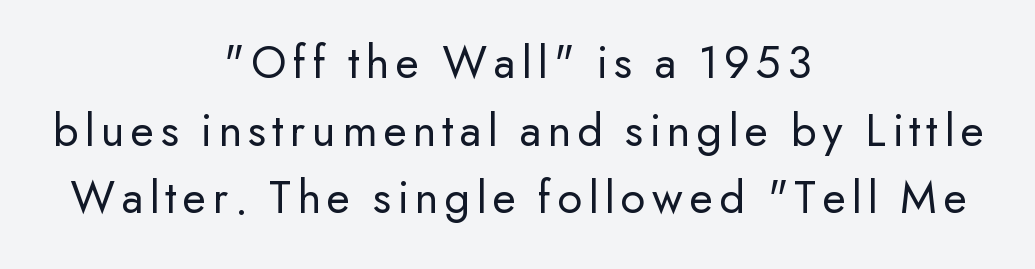
The image shows 48 px regular-weight sans-serif type, upright; set centered, normal line spacing (1.41x), not underlined; low stroke contrast and a small x-height.
